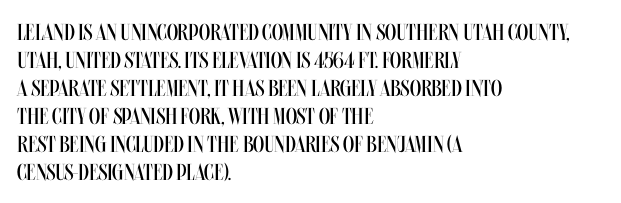
{"italic": "no", "bold": "no", "underline": "no", "align": "left", "line_spacing_ratio": 1.22, "letter_spacing": "normal", "letter_spacing_em": 0.0, "glyph_px": 23}
